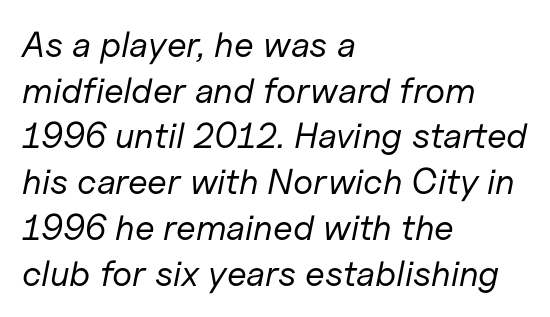
Q: Is the text bold? A: No.
Q: Is the text italic (slanted)? A: Yes, it leans right by about 11 degrees.
Q: Is the text underlined? A: No.
Q: How is the paragraph aligned? A: Left-aligned.
Q: Is the spacing between letters normal or unusually wide? A: Normal.
Q: Is the spacing between lines tight, normal or loose? A: Normal.
Q: Width (condensed, normal, or wide)? A: Normal.
Q: Stroke contrast? A: Low.
Q: x-height? A: Medium.
Q: Monospaced? A: No.
